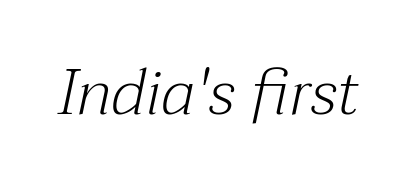
The horizontal fit of the characters is conventional and even. No word sits above an underline. The letters advance in unequal steps, a hallmark of proportional type. The whole block is typeset with a tilt. Vertical stems look standard width or narrower in stroke. The designer went with a serif here, giving each stem small feet.
